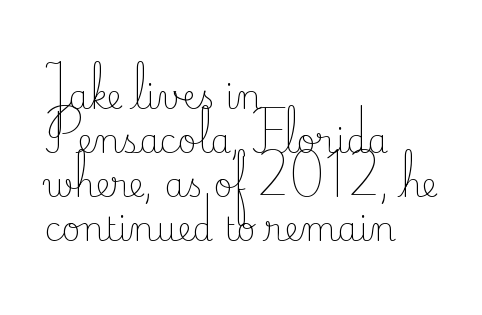
{"serif": "yes", "italic": "no", "bold": "no", "weight": "light", "width": "normal", "stroke_contrast": "low", "x_height": "small", "monospaced": "no", "underline": "no", "align": "left", "line_spacing": "normal", "line_spacing_ratio": 1.33, "letter_spacing": "normal", "letter_spacing_em": 0.0, "glyph_px": 33}
